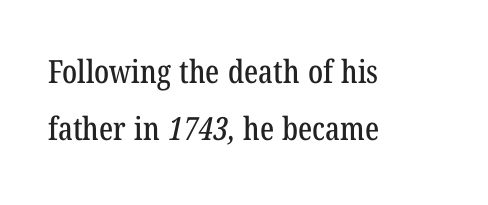
The image shows 32 px condensed serif type; set left-aligned, line spacing 1.79x, normal letter spacing, not underlined; low stroke contrast and a medium x-height.
